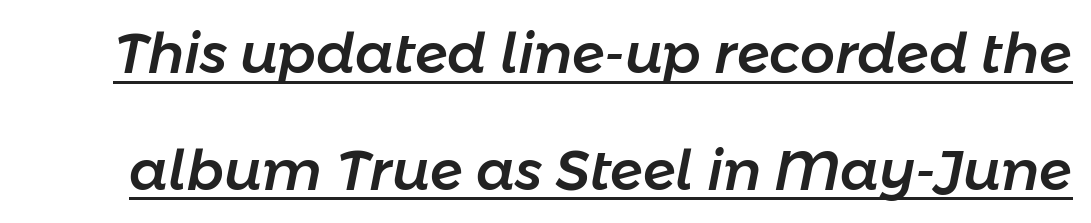
The image shows 55 px text type, italic (leaning right); set loose line spacing (2.12x), normal letter spacing, underlined; low stroke contrast and a medium x-height.
